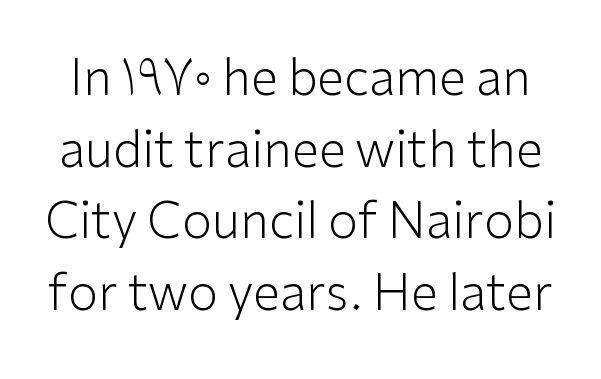
The image shows 49 px light sans-serif type, upright; set normal line spacing (1.46x), normal letter spacing, not underlined; low stroke contrast and a medium x-height.
